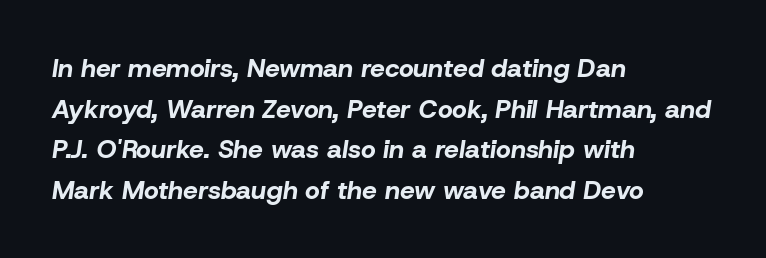
Slant detected: the letters are inclined. Does the copy run flush right? No — it runs flush left. Each row of text sits above clean, open space. These lines keep a tight, regular rhythm from letter to letter. Look at the stroke-to-counter ratio: heavy, a bold.
